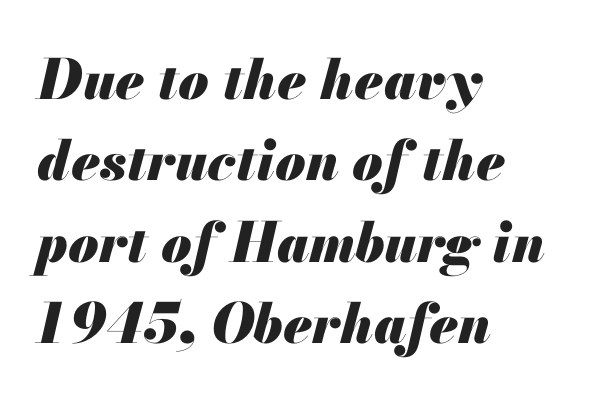
The image shows 55 px heavy type, italic (leaning right); set left-aligned, normal line spacing (1.48x), normal letter spacing, not underlined; medium stroke contrast and a small x-height.
